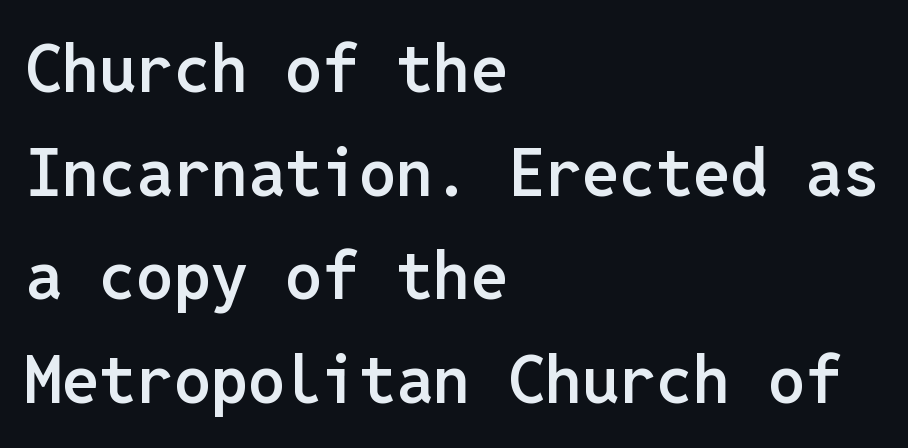
Moderately thickened strokes mark this as semibold type. Are there feet on the stems? There aren't — it's a sans. Quick note: not italic, upright. Spacing between characters is what you'd get straight out of the box. This sample is left-justified, so line endings fall wherever the words run out. One glance says typical: line gaps are just what's usual.
